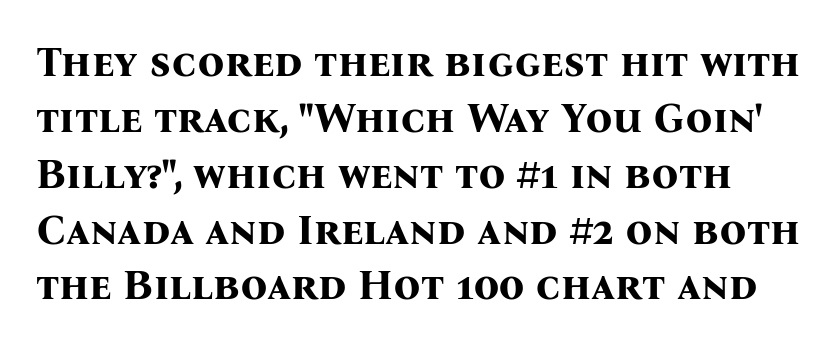
{"serif": "yes", "italic": "no", "bold": "yes", "weight": "bold", "width": "normal", "stroke_contrast": "medium", "x_height": "medium", "monospaced": "no", "underline": "no", "line_spacing": "normal", "line_spacing_ratio": 1.33, "letter_spacing": "normal", "letter_spacing_em": 0.0, "glyph_px": 42}
